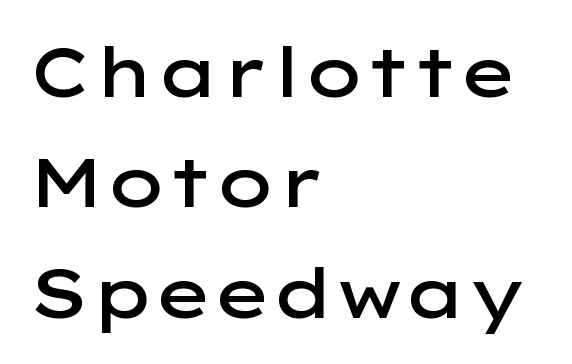
Q: Is the text bold? A: Semi-bold.
Q: Is the text italic (slanted)? A: No, it is upright.
Q: Is the typeface a serif or a sans-serif typeface? A: Sans-serif.
Q: Is the text underlined? A: No.
Q: How is the paragraph aligned? A: Left-aligned.
Q: Is the spacing between letters normal or unusually wide? A: Normal.
Q: Is the spacing between lines tight, normal or loose? A: Normal.
Q: Width (condensed, normal, or wide)? A: Wide.
Q: Stroke contrast? A: Low.
Q: x-height? A: Medium.
Q: Monospaced? A: No.
